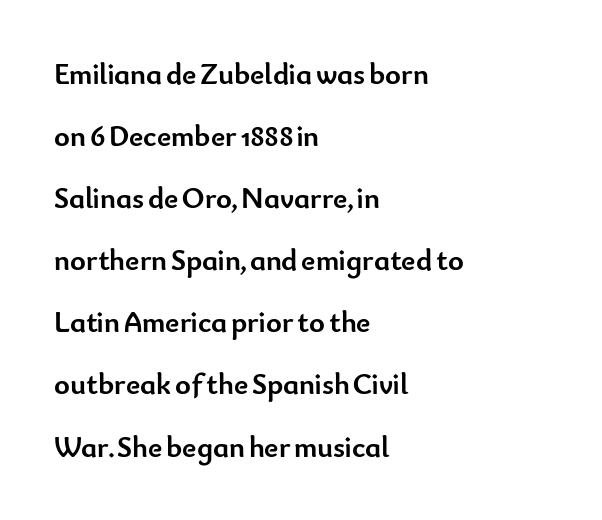
Q: Is the text bold? A: Yes.
Q: Is the text italic (slanted)? A: No, it is upright.
Q: Is the typeface a serif or a sans-serif typeface? A: Sans-serif.
Q: Is the text underlined? A: No.
Q: How is the paragraph aligned? A: Left-aligned.
Q: Is the spacing between letters normal or unusually wide? A: Normal.
Q: Is the spacing between lines tight, normal or loose? A: Loose.
Q: Width (condensed, normal, or wide)? A: Normal.
Q: Stroke contrast? A: Low.
Q: x-height? A: Small.
Q: Monospaced? A: No.
